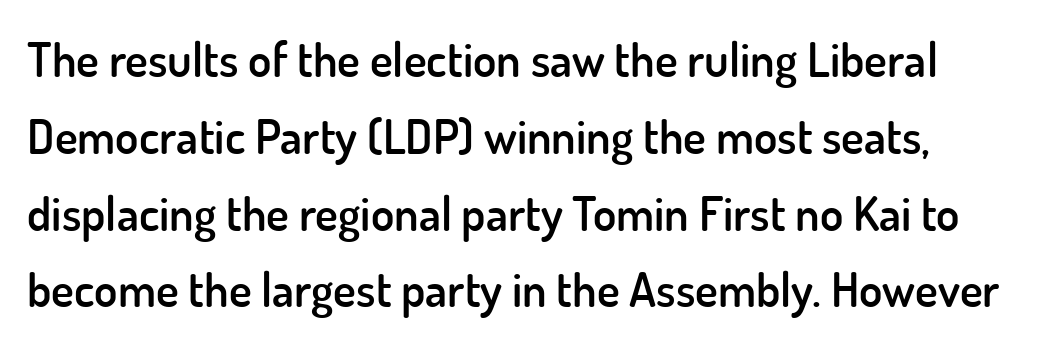
Posture: vertical. To sum up the face: it is a sans, with no serifs. You could not count columns in this text — the font is proportionally spaced. This rendering features lettering with no underline.
